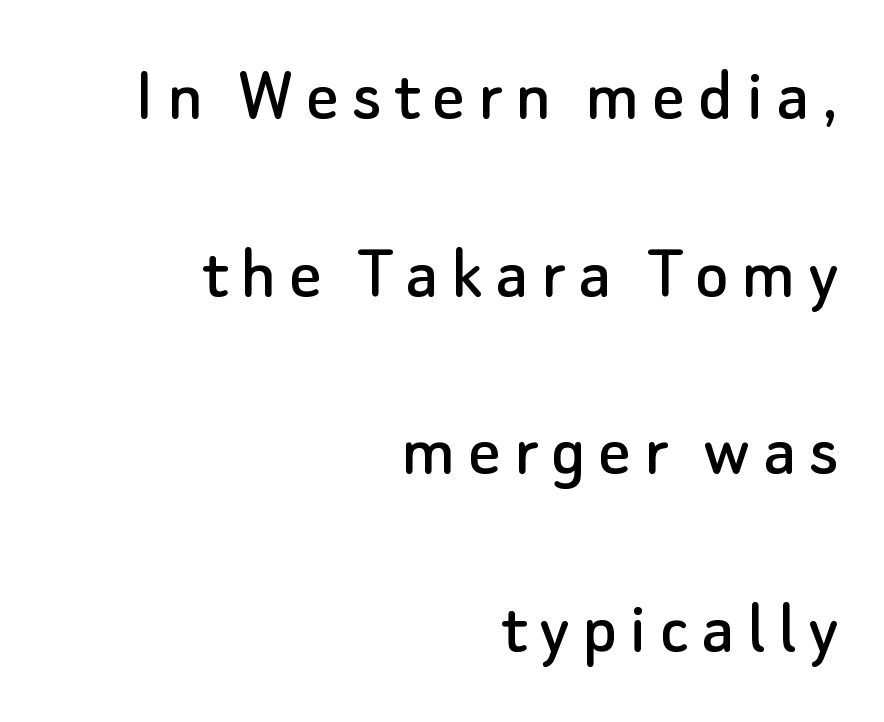
The image shows 79 px sans-serif type, upright; set right-aligned, loose line spacing (2.25x), not underlined; low stroke contrast and a small x-height.
